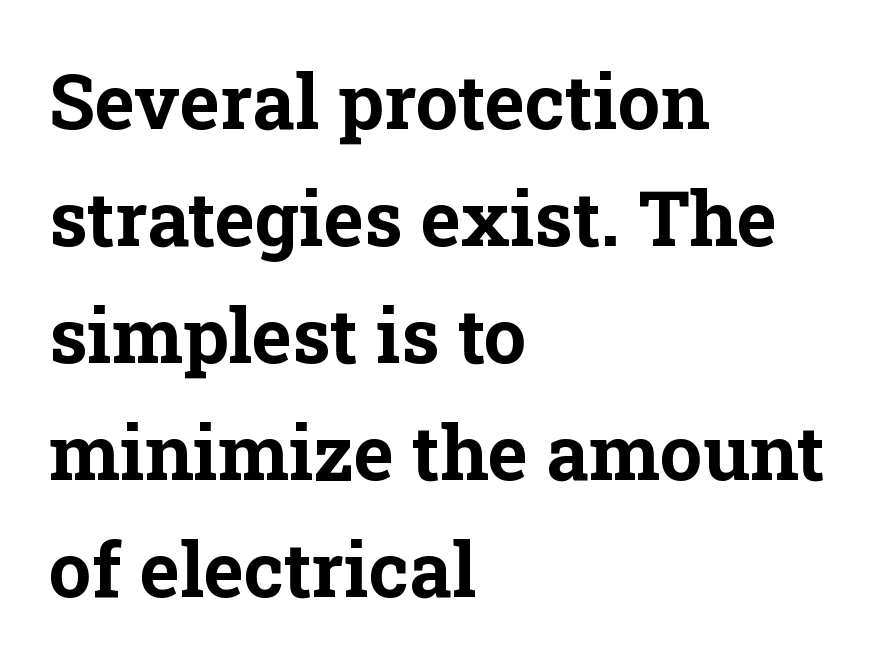
Q: Is the text bold? A: Yes.
Q: Is the text italic (slanted)? A: No, it is upright.
Q: Is the typeface a serif or a sans-serif typeface? A: Serif.
Q: Is the text underlined? A: No.
Q: How is the paragraph aligned? A: Left-aligned.
Q: Is the spacing between letters normal or unusually wide? A: Normal.
Q: Is the spacing between lines tight, normal or loose? A: Normal.
Q: Width (condensed, normal, or wide)? A: Normal.
Q: Stroke contrast? A: Low.
Q: x-height? A: Medium.
Q: Monospaced? A: No.
